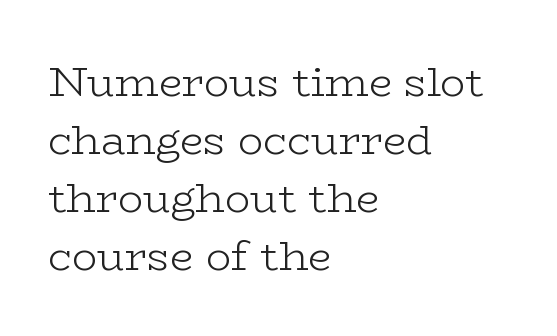
{"serif": "yes", "italic": "no", "bold": "no", "weight": "light", "width": "wide", "stroke_contrast": "low", "x_height": "medium", "monospaced": "no", "underline": "no", "align": "left", "line_spacing": "normal", "line_spacing_ratio": 1.38, "letter_spacing": "normal", "letter_spacing_em": 0.0, "glyph_px": 42}
